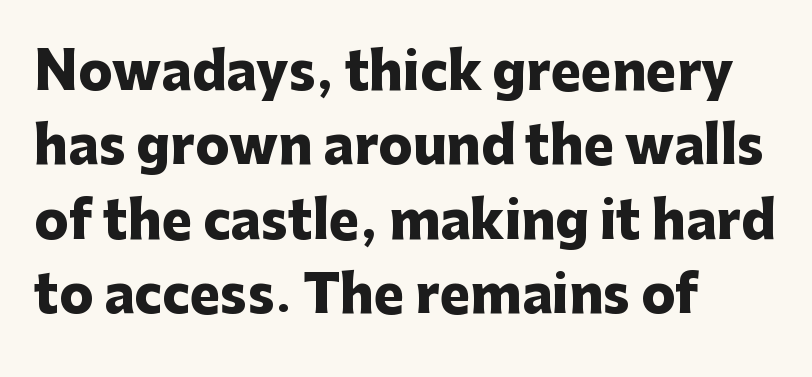
Q: Is the text bold? A: Yes.
Q: Is the text italic (slanted)? A: No, it is upright.
Q: Is the typeface a serif or a sans-serif typeface? A: Sans-serif.
Q: Is the text underlined? A: No.
Q: How is the paragraph aligned? A: Left-aligned.
Q: Is the spacing between letters normal or unusually wide? A: Normal.
Q: Is the spacing between lines tight, normal or loose? A: Normal.
Q: Width (condensed, normal, or wide)? A: Normal.
Q: Stroke contrast? A: Low.
Q: x-height? A: Medium.
Q: Monospaced? A: No.
